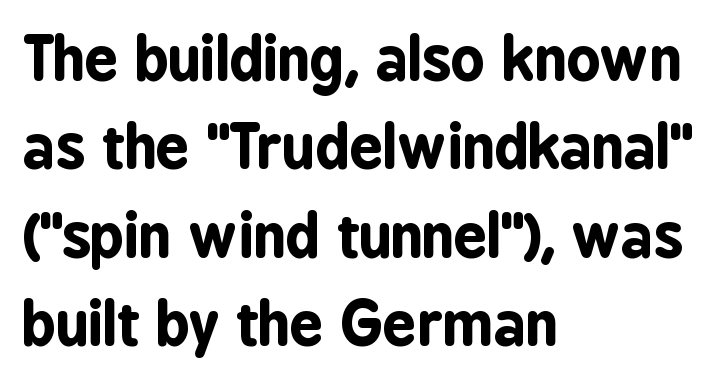
These lines carry a lot of weight — the face is fully bold. A clean baseline with only descenders dipping below it. Italic? Not at all — the glyphs are vertical. Tracking here is standard; glyphs follow each other at the usual distance. Think of a printed novel: that variable character pitch is what you see here.
